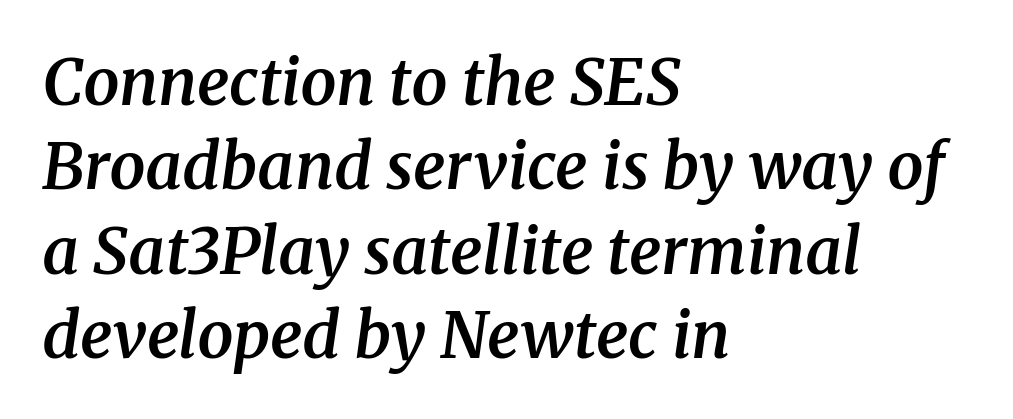
The image shows 64 px semibold serif type, italic (leaning right); set left-aligned, normal line spacing (1.32x), normal letter spacing, not underlined; medium stroke contrast and a medium x-height.
